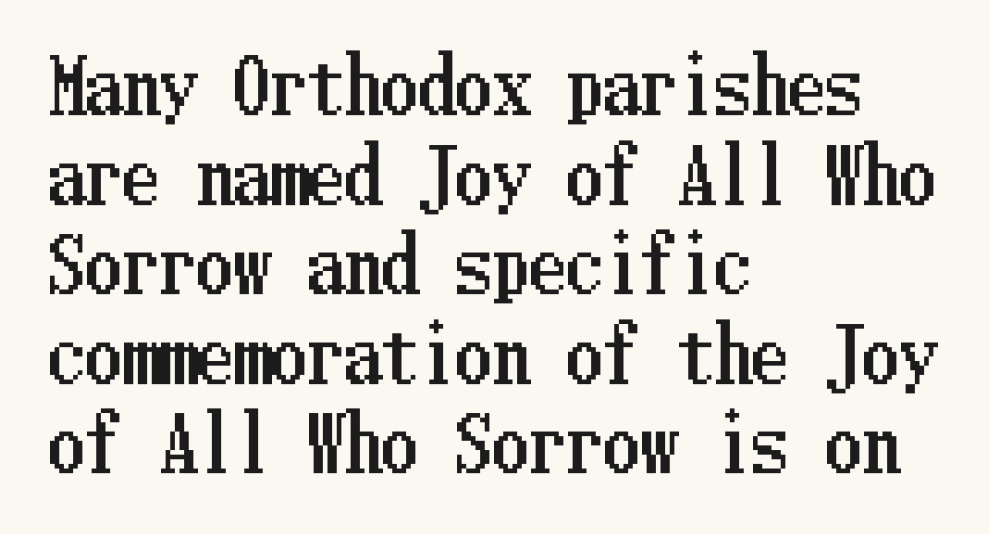
Observe the ordinary spacing: letters are neighbours, not strangers. The strip under each line holds only bare page. Caption: multi-line text, flush left, ragged right. Quick note: not italic, upright.
